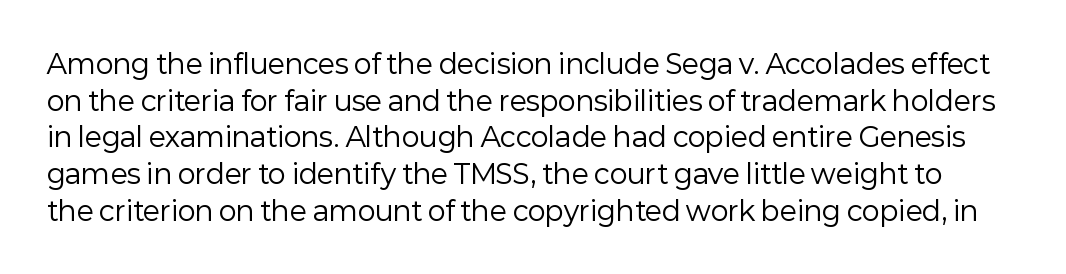
Any mark beneath the type? The region is blank. Each stroke keeps to a modest, everyday thickness or less. Regular leading. The lettering holds an erect, upright posture throughout. This sample uses plain, unmodified letter spacing.
